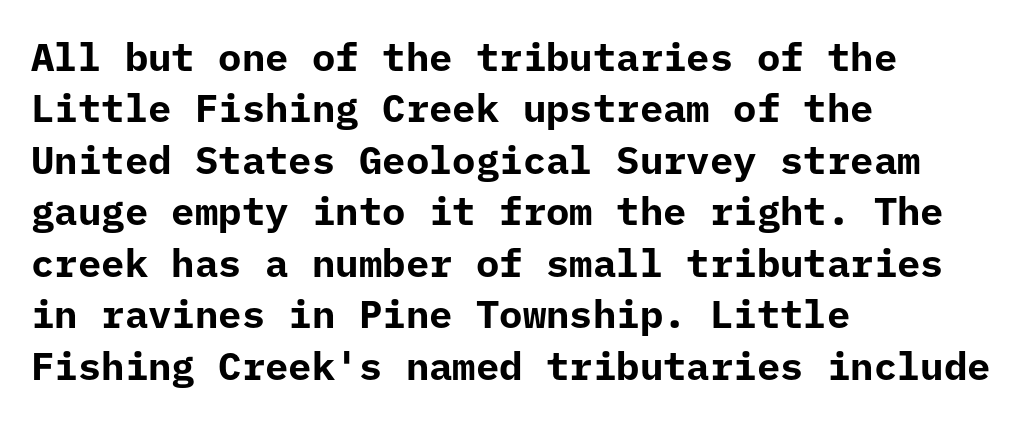
Q: Is the text bold? A: Yes.
Q: Is the text italic (slanted)? A: No, it is upright.
Q: Is the typeface a serif or a sans-serif typeface? A: Sans-serif.
Q: Is the text underlined? A: No.
Q: How is the paragraph aligned? A: Left-aligned.
Q: Is the spacing between letters normal or unusually wide? A: Normal.
Q: Is the spacing between lines tight, normal or loose? A: Normal.
Q: Width (condensed, normal, or wide)? A: Normal.
Q: Stroke contrast? A: Low.
Q: x-height? A: Medium.
Q: Monospaced? A: Yes.
